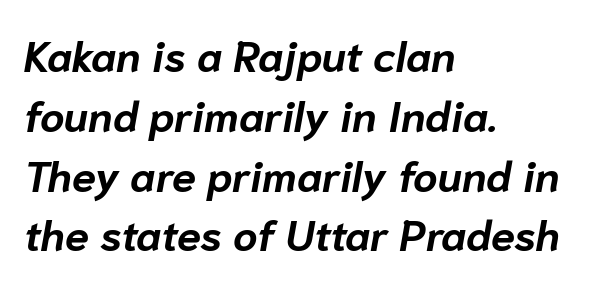
{"italic": "yes", "lean": "right", "slant_degrees": 10, "bold": "yes", "weight": "bold", "width": "normal", "stroke_contrast": "low", "x_height": "medium", "monospaced": "no", "underline": "no", "align": "left", "line_spacing": "normal", "line_spacing_ratio": 1.39, "letter_spacing": "normal", "letter_spacing_em": 0.0, "glyph_px": 43}
